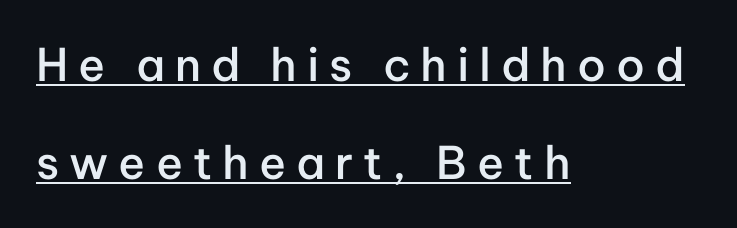
Q: Is the text bold? A: Semi-bold.
Q: Is the text italic (slanted)? A: No, it is upright.
Q: Is the typeface a serif or a sans-serif typeface? A: Sans-serif.
Q: Is the text underlined? A: Yes.
Q: How is the paragraph aligned? A: Left-aligned.
Q: Is the spacing between letters normal or unusually wide? A: Unusually wide.
Q: Is the spacing between lines tight, normal or loose? A: Loose.
Q: Width (condensed, normal, or wide)? A: Normal.
Q: Stroke contrast? A: Low.
Q: x-height? A: Medium.
Q: Monospaced? A: No.
